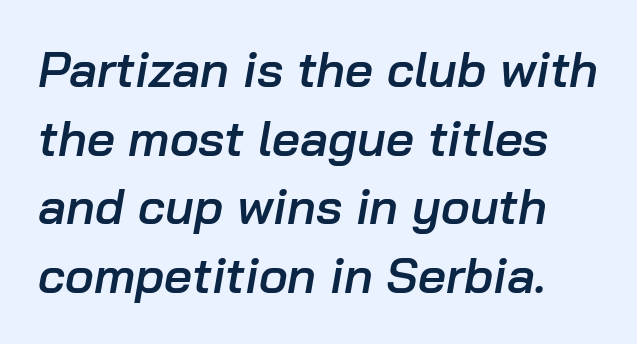
Q: Is the text bold? A: Semi-bold.
Q: Is the text italic (slanted)? A: Yes, it leans right by about 10 degrees.
Q: Is the text underlined? A: No.
Q: Is the spacing between letters normal or unusually wide? A: Normal.
Q: Is the spacing between lines tight, normal or loose? A: Normal.
Q: Width (condensed, normal, or wide)? A: Normal.
Q: Stroke contrast? A: Low.
Q: x-height? A: Medium.
Q: Monospaced? A: No.
